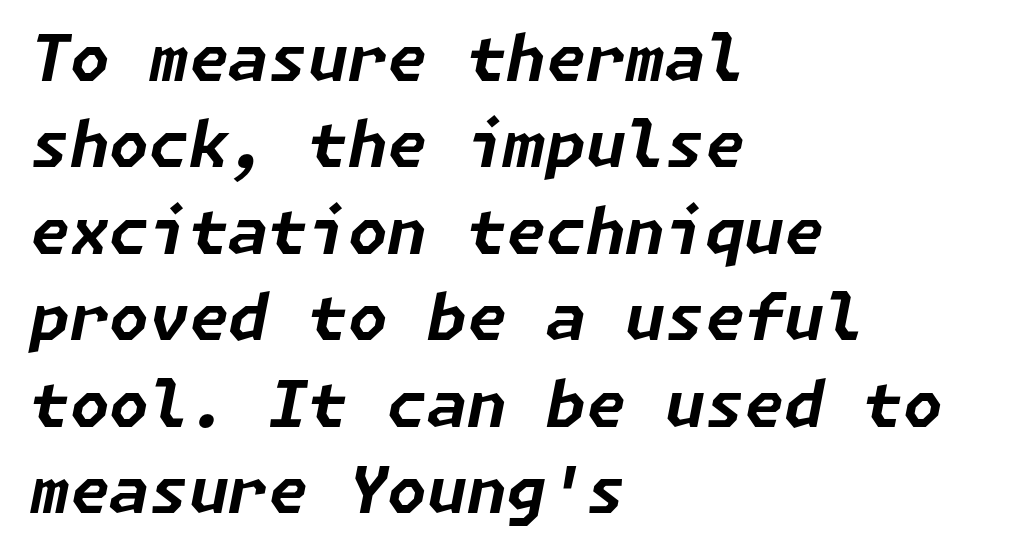
Q: Is the text bold? A: Yes.
Q: Is the text italic (slanted)? A: Yes, it leans right by about 11 degrees.
Q: Is the text underlined? A: No.
Q: How is the paragraph aligned? A: Left-aligned.
Q: Is the spacing between letters normal or unusually wide? A: Normal.
Q: Is the spacing between lines tight, normal or loose? A: Normal.
Q: Width (condensed, normal, or wide)? A: Normal.
Q: Stroke contrast? A: Low.
Q: x-height? A: Medium.
